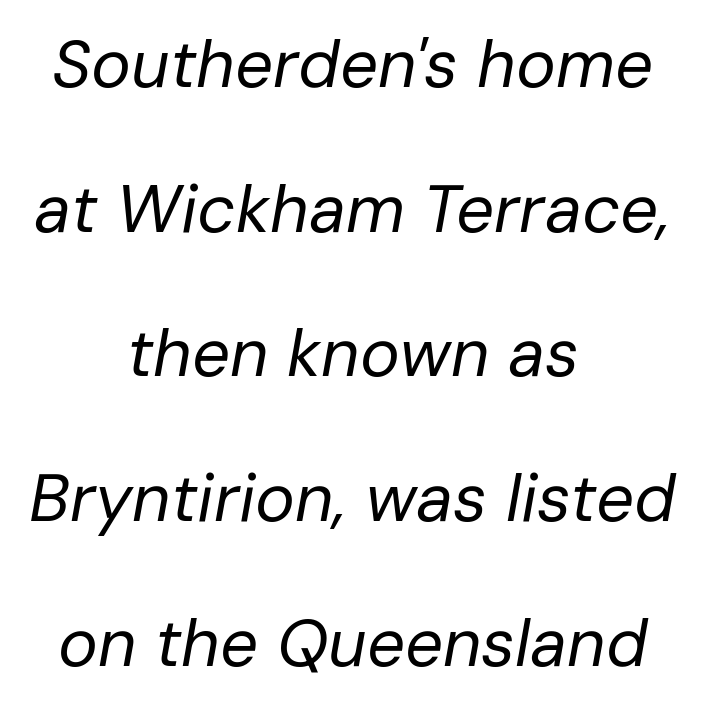
Q: Is the text bold? A: No.
Q: Is the text italic (slanted)? A: Yes, it leans right by about 10 degrees.
Q: Is the text underlined? A: No.
Q: How is the paragraph aligned? A: Centered.
Q: Is the spacing between letters normal or unusually wide? A: Normal.
Q: Is the spacing between lines tight, normal or loose? A: Loose.
Q: Width (condensed, normal, or wide)? A: Normal.
Q: Stroke contrast? A: Low.
Q: x-height? A: Medium.
Q: Monospaced? A: No.
